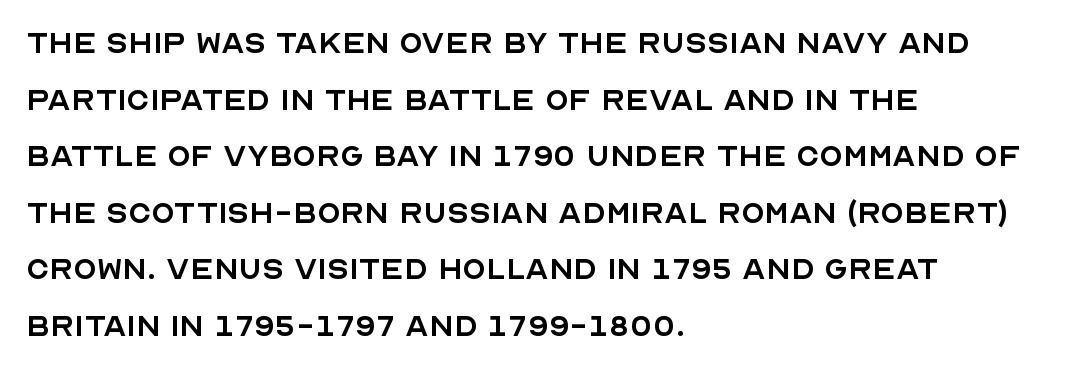
A light-to-regular cut is what we see here. Plain, unruled lines of type. Tracking here is standard; glyphs follow each other at the usual distance. Evenly set lines give the paragraph a standard silhouette. The axis of the letterforms is exactly vertical. These lines are rendered in a variable-pitch font.
